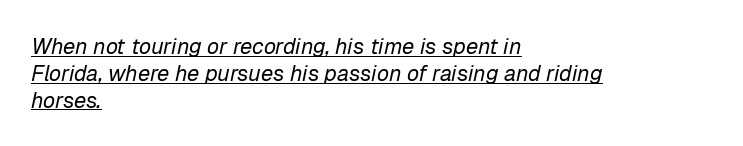
The image shows 22 px text type, italic (leaning right); set left-aligned, line spacing 1.22x, normal letter spacing, underlined.
